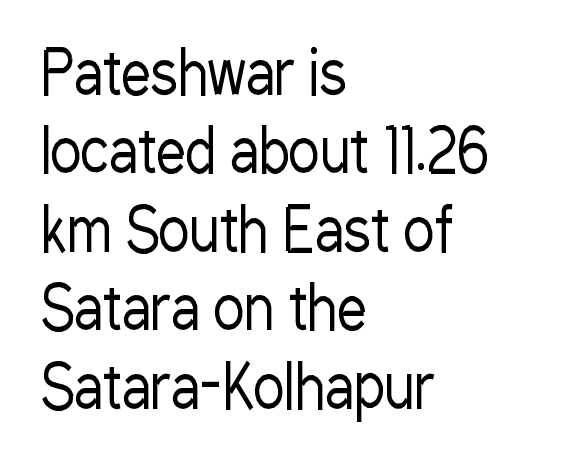
Q: Is the text bold? A: No.
Q: Is the text italic (slanted)? A: No, it is upright.
Q: Is the typeface a serif or a sans-serif typeface? A: Sans-serif.
Q: Is the text underlined? A: No.
Q: How is the paragraph aligned? A: Left-aligned.
Q: Is the spacing between letters normal or unusually wide? A: Normal.
Q: Is the spacing between lines tight, normal or loose? A: Normal.
Q: Width (condensed, normal, or wide)? A: Condensed.
Q: Stroke contrast? A: Low.
Q: x-height? A: Medium.
Q: Monospaced? A: No.
